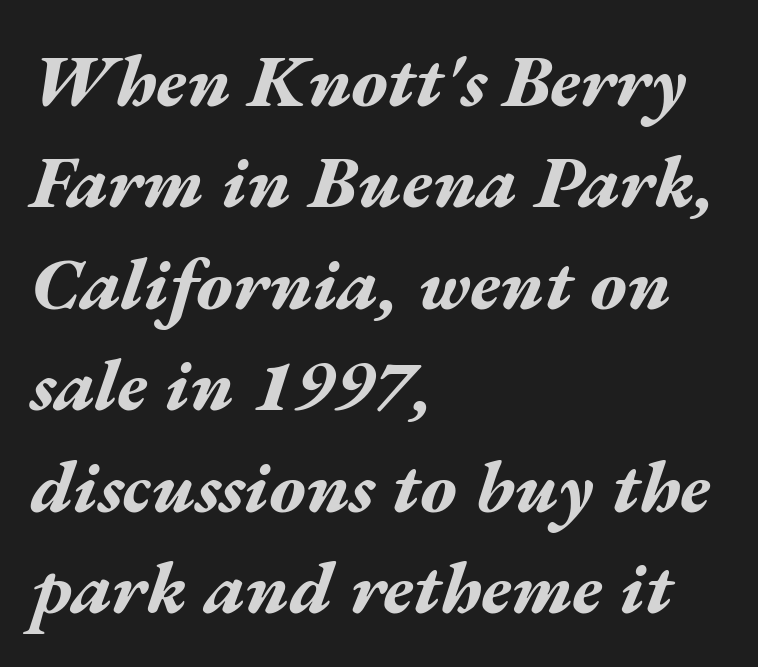
What stands out about the letter spacing? Nothing — it is the standard amount. Does the lettering tilt? It does — this is italic. The face used here is proportionally spaced, like ordinary book or web type. Is the type bold? Yes — the strokes are clearly thick and heavy. The specimen omits any rule beneath the text block's lines. Caption: multi-line text, flush left, ragged right.
